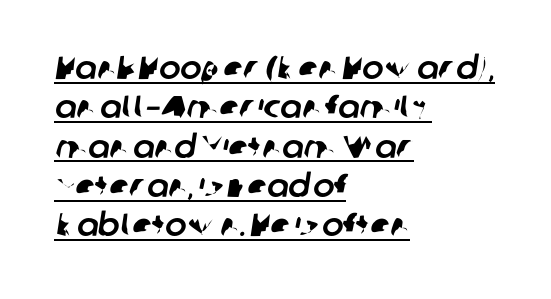
{"serif": "no", "width": "normal", "stroke_contrast": "low", "x_height": "medium", "monospaced": "no", "underline": "yes", "align": "left", "line_spacing_ratio": 1.23, "letter_spacing": "normal", "letter_spacing_em": 0.0, "glyph_px": 32}
